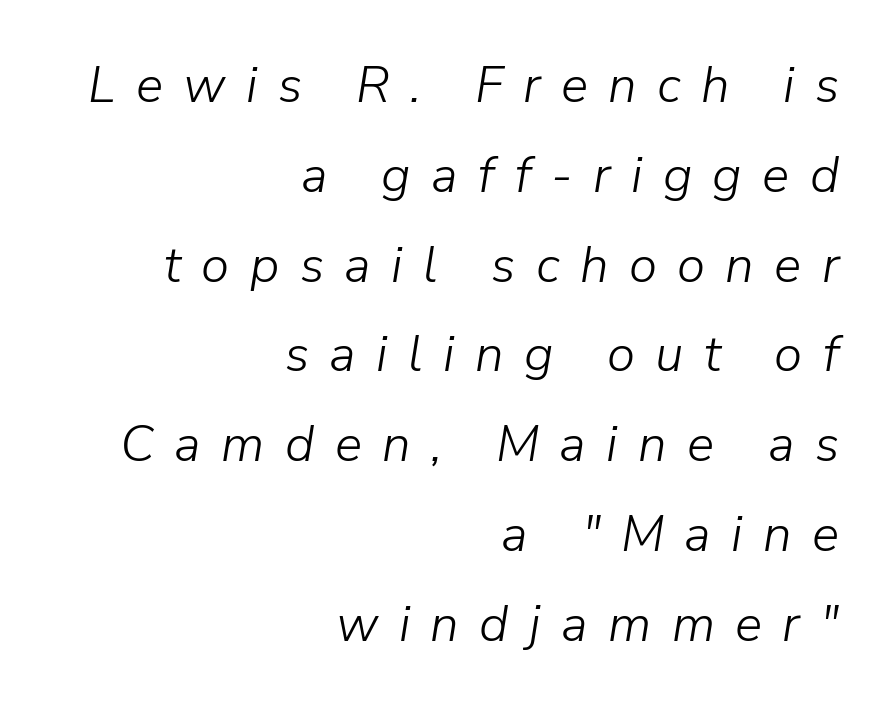
The image shows 51 px light type, italic (leaning right); set right-aligned, line spacing 1.76x, unusually wide letter spacing (+0.4 em), not underlined; low stroke contrast and a medium x-height.
